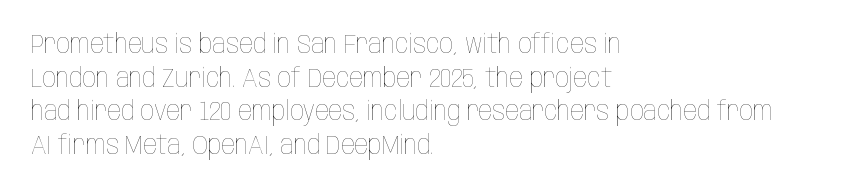
Whoever set this chose a conventional vertical rhythm. Each stroke keeps to a modest, everyday thickness or less. Is there any slant? The stems are plumb. Any mark beneath the type? The region is blank. Horizontal alignment here is leftward, the default for most running prose.
